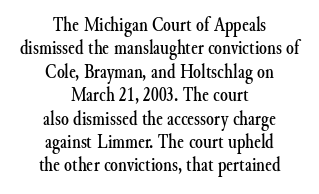
{"italic": "no", "underline": "no", "align": "center", "line_spacing_ratio": 1.17, "letter_spacing": "normal", "letter_spacing_em": 0.0, "glyph_px": 20}
